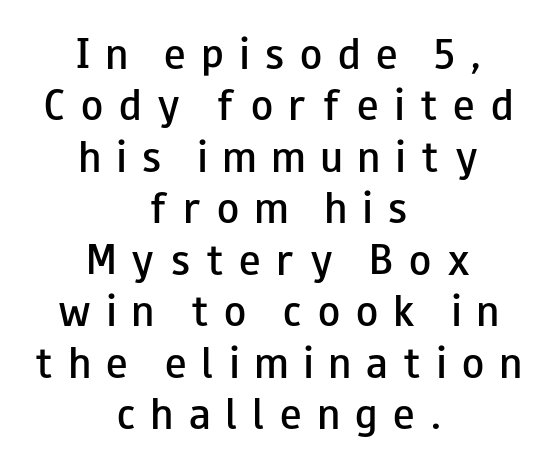
{"serif": "no", "italic": "no", "bold": "semi", "weight": "semibold", "width": "wide", "stroke_contrast": "low", "x_height": "small", "monospaced": "no", "underline": "no", "align": "center", "line_spacing": "normal", "line_spacing_ratio": 1.43, "letter_spacing": "wide", "letter_spacing_em": 0.44, "glyph_px": 36}
